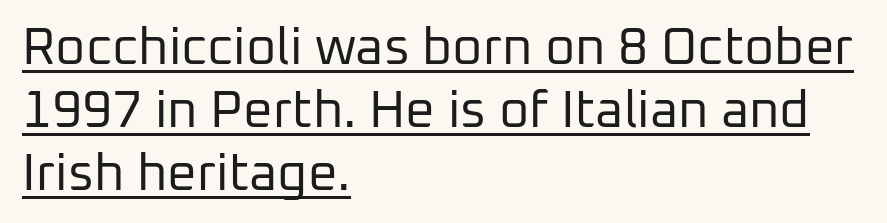
Q: Is the text bold? A: No.
Q: Is the text italic (slanted)? A: No, it is upright.
Q: Is the typeface a serif or a sans-serif typeface? A: Sans-serif.
Q: Is the text underlined? A: Yes.
Q: How is the paragraph aligned? A: Left-aligned.
Q: Is the spacing between letters normal or unusually wide? A: Normal.
Q: Width (condensed, normal, or wide)? A: Normal.
Q: Stroke contrast? A: Low.
Q: x-height? A: Medium.
Q: Monospaced? A: No.
